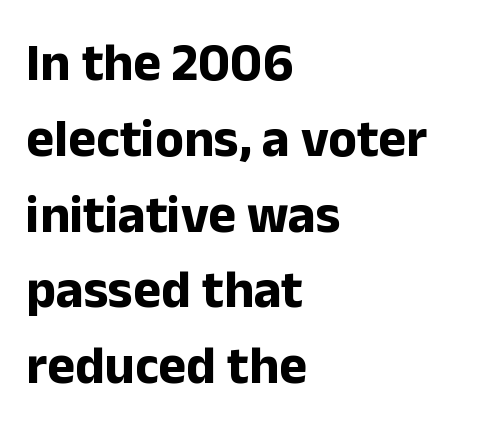
The letters advance in unequal steps, a hallmark of proportional type. Serifs: no, the terminals of the letterforms are clean. The letterforms sit shoulder to shoulder at normal distance. Bare-footed words on every line. A typesetter would call this leading conventional body-copy spacing. The setting favours the left margin, as ordinary paragraphs usually do.
